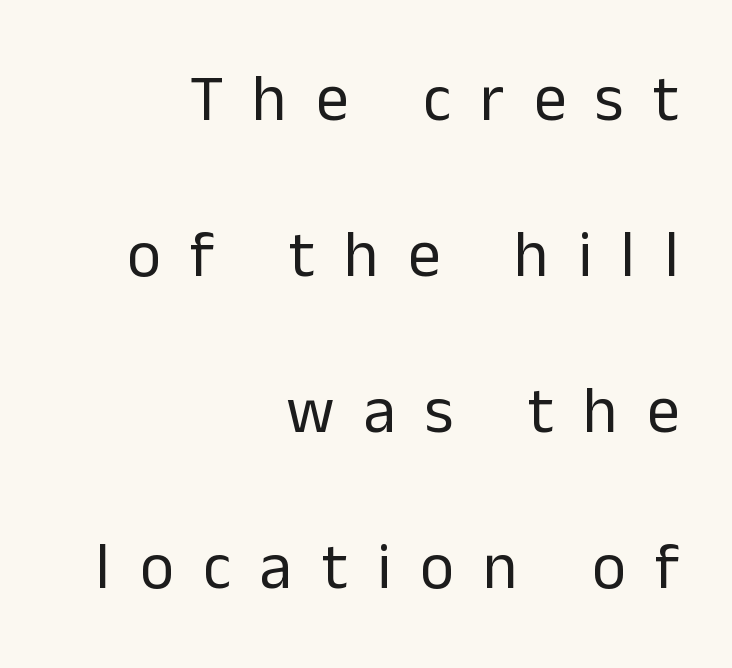
You could fit nearly another row in the gap between these rows. Letters have the restrained weight of plain body copy at most. What kind of face is this? One without serifs — a sans. Tracking value appears strongly positive — letters spread wide. Spacing verdict: proportional, widths tailored to each character. One-word summary of the alignment: right.
